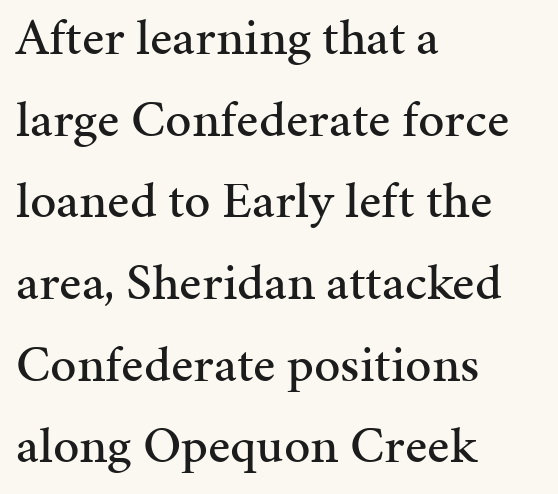
Q: Is the text italic (slanted)? A: No, it is upright.
Q: Is the typeface a serif or a sans-serif typeface? A: Serif.
Q: Is the text underlined? A: No.
Q: How is the paragraph aligned? A: Left-aligned.
Q: Is the spacing between letters normal or unusually wide? A: Normal.
Q: Is the spacing between lines tight, normal or loose? A: Normal.
Q: Width (condensed, normal, or wide)? A: Normal.
Q: Stroke contrast? A: Medium.
Q: x-height? A: Medium.
Q: Monospaced? A: No.
